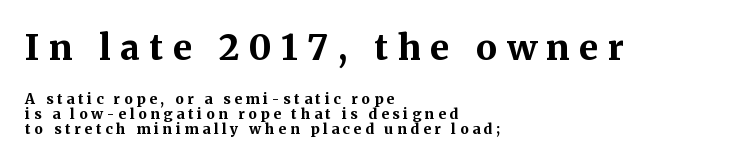
Q: Is the text bold? A: Yes.
Q: Is the text italic (slanted)? A: No, it is upright.
Q: Is the typeface a serif or a sans-serif typeface? A: Serif.
Q: Is the text underlined? A: No.
Q: How is the paragraph aligned? A: Left-aligned.
Q: Is the spacing between letters normal or unusually wide? A: Unusually wide.
Q: Is the spacing between lines tight, normal or loose? A: Tight.
Q: Which block of text is set in a larger size, the first (top) or the second (bottom)? A: The first (top) one.
Q: Width (condensed, normal, or wide)? A: Normal.
Q: Stroke contrast? A: Medium.
Q: x-height? A: Medium.
Q: Monospaced? A: No.
